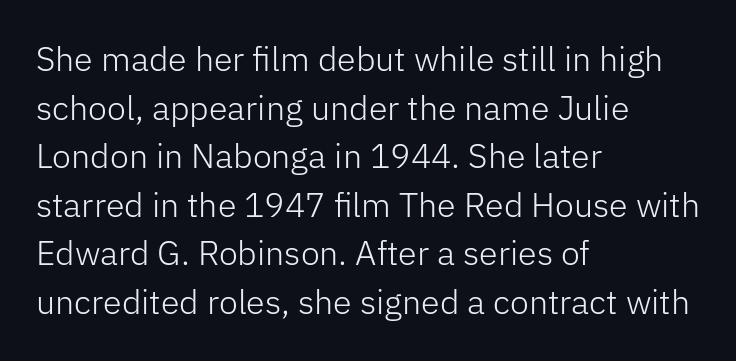
The image shows 34 px light sans-serif type, upright; set left-aligned, normal line spacing (1.43x), normal letter spacing, not underlined; low stroke contrast and a medium x-height.
